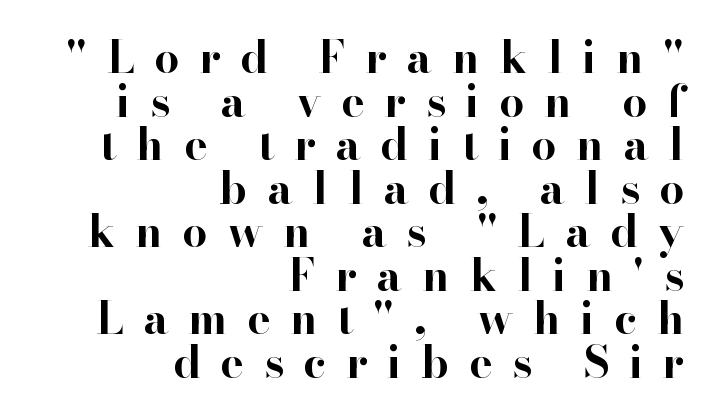
Q: Is the text bold? A: Yes.
Q: Is the text italic (slanted)? A: No, it is upright.
Q: Is the typeface a serif or a sans-serif typeface? A: Serif.
Q: Is the text underlined? A: No.
Q: How is the paragraph aligned? A: Right-aligned.
Q: Is the spacing between letters normal or unusually wide? A: Unusually wide.
Q: Is the spacing between lines tight, normal or loose? A: Tight.
Q: Width (condensed, normal, or wide)? A: Normal.
Q: Stroke contrast? A: High.
Q: x-height? A: Small.
Q: Monospaced? A: No.
